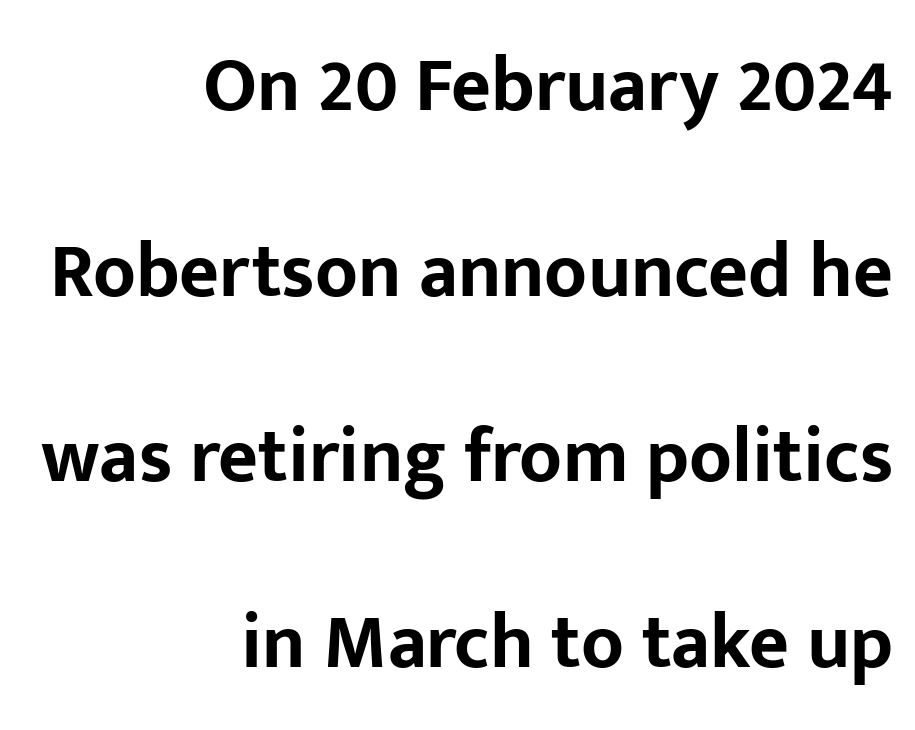
Q: Is the text bold? A: Yes.
Q: Is the text italic (slanted)? A: No, it is upright.
Q: Is the typeface a serif or a sans-serif typeface? A: Sans-serif.
Q: Is the text underlined? A: No.
Q: How is the paragraph aligned? A: Right-aligned.
Q: Is the spacing between letters normal or unusually wide? A: Normal.
Q: Is the spacing between lines tight, normal or loose? A: Loose.
Q: Width (condensed, normal, or wide)? A: Normal.
Q: Stroke contrast? A: Low.
Q: x-height? A: Medium.
Q: Monospaced? A: No.
